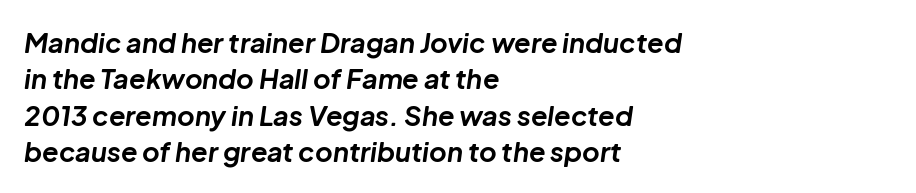
The image shows 27 px bold type, italic (leaning right); set left-aligned, normal line spacing (1.35x), normal letter spacing, not underlined.
